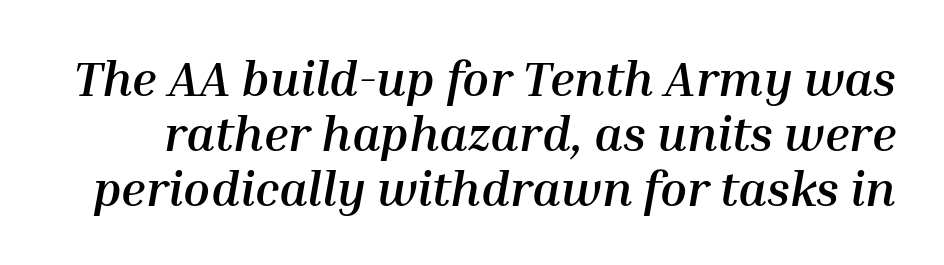
The passage shown is not underscored anywhere. Yep, that's italic — everything's leaning. These lines carry a lot of weight — the face is fully bold. Leading is clearly below the norm, producing a dense column.
